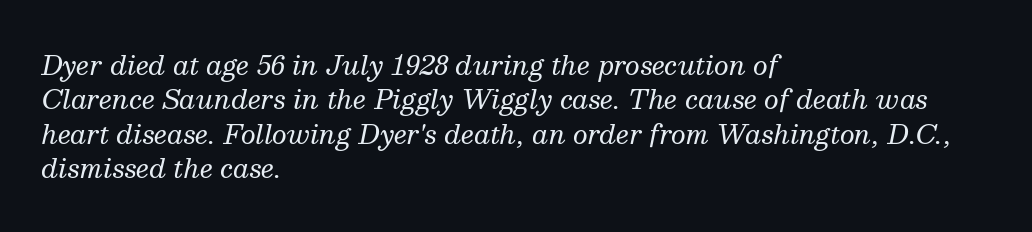
Q: Is the text bold? A: No.
Q: Is the text italic (slanted)? A: Yes, it leans right by about 13 degrees.
Q: Is the text underlined? A: No.
Q: How is the paragraph aligned? A: Left-aligned.
Q: Is the spacing between letters normal or unusually wide? A: Normal.
Q: Is the spacing between lines tight, normal or loose? A: Normal.
